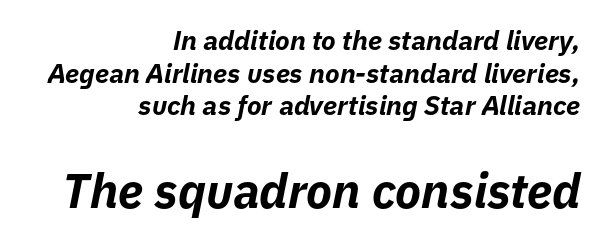
{"italic": "yes", "lean": "right", "slant_degrees": 11, "bold": "yes", "weight": "bold", "width": "normal", "stroke_contrast": "low", "x_height": "medium", "monospaced": "no", "underline": "no", "align": "right", "line_spacing_ratio": 1.21, "letter_spacing": "normal", "letter_spacing_em": 0.0, "larger_block": "second", "size_ratio": 1.78, "glyph_px": 48}
